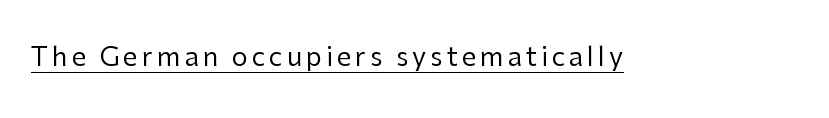
Notice how a bar underscores the lettering throughout. This is not heavy type; no bold has been used. The font's upright variant was chosen for this text.
